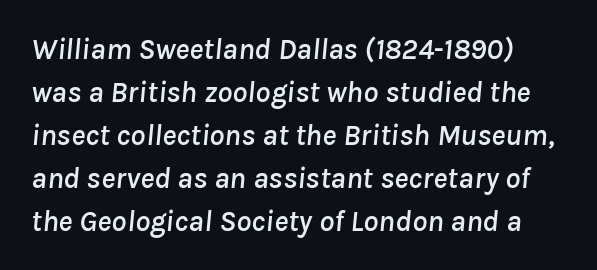
The face used here has a pronounced slope to its letters. The glyphs are unaccompanied by any horizontal stroke below them. Is the letter spacing exaggerated? No — it looks like the ordinary default. Do the characters align in a grid? No, the font is proportional. Baseline-to-baseline distance is the conventional proportion of letter height.
